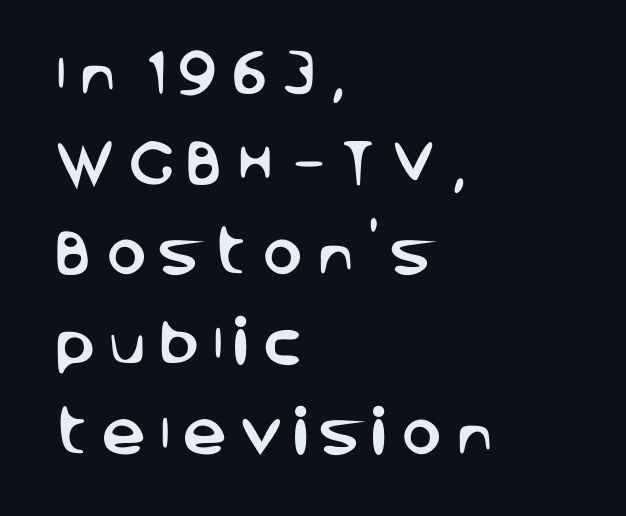
Examine the stroke ends and you'll find no serifs. Only glyphs here, with clear space below each row. Inter-character spacing is expanded well beyond the font's built-in metrics. Do the characters align in a grid? No, the font is proportional.
